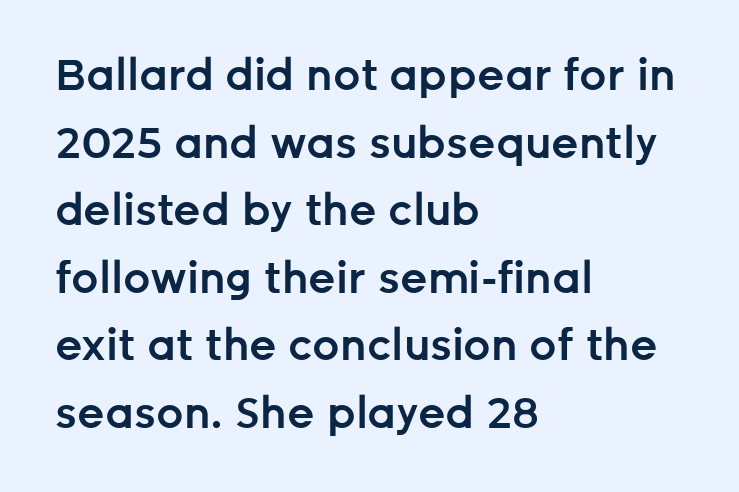
{"serif": "no", "italic": "no", "bold": "semi", "weight": "semibold", "width": "normal", "stroke_contrast": "low", "x_height": "medium", "monospaced": "no", "underline": "no", "align": "left", "line_spacing": "normal", "line_spacing_ratio": 1.57, "letter_spacing": "normal", "letter_spacing_em": 0.0, "glyph_px": 43}
